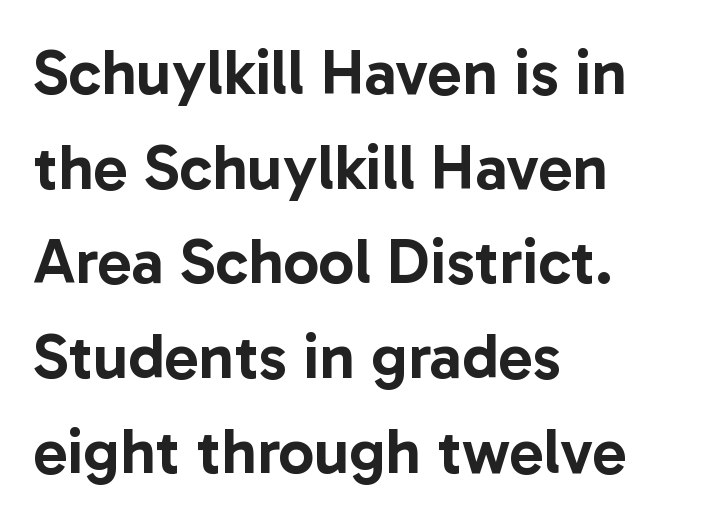
Q: Is the text italic (slanted)? A: No, it is upright.
Q: Is the typeface a serif or a sans-serif typeface? A: Sans-serif.
Q: Is the text underlined? A: No.
Q: How is the paragraph aligned? A: Left-aligned.
Q: Is the spacing between letters normal or unusually wide? A: Normal.
Q: Is the spacing between lines tight, normal or loose? A: Normal.
Q: Width (condensed, normal, or wide)? A: Normal.
Q: Stroke contrast? A: Low.
Q: x-height? A: Medium.
Q: Monospaced? A: No.
